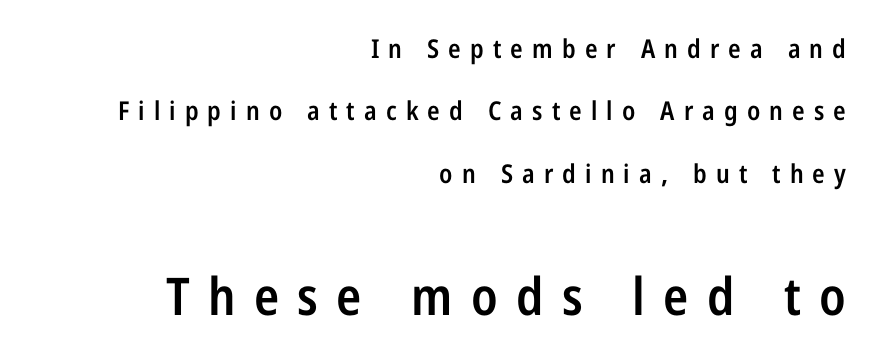
The setting favours the right margin, as signatures and pull-quotes sometimes do. Observe the wide spacing: letters keep a clear distance from each other. Vertical spacing — loose. Bigger letters appear in the bottom chunk; the top chunk is reduced. The letters advance in unequal steps, a hallmark of proportional type. The lettering stays uniformly vertical, giving the passage a roman look.
